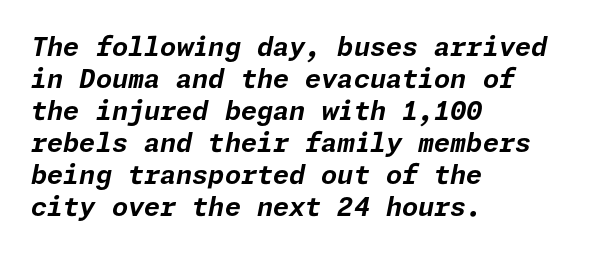
The image shows 26 px bold type, italic (leaning right); set left-aligned, line spacing 1.23x, normal letter spacing, not underlined.
